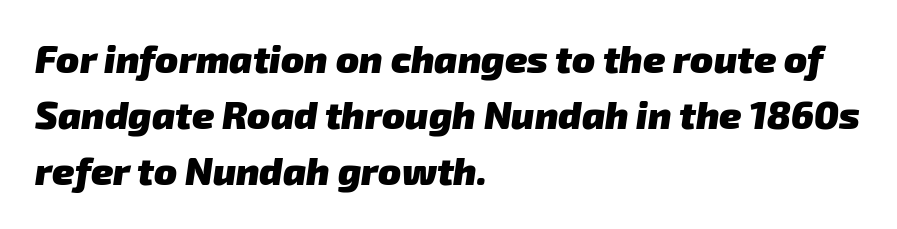
The image shows 38 px heavy sans-serif type; set left-aligned, normal line spacing (1.48x), normal letter spacing, not underlined; low stroke contrast and a medium x-height.
